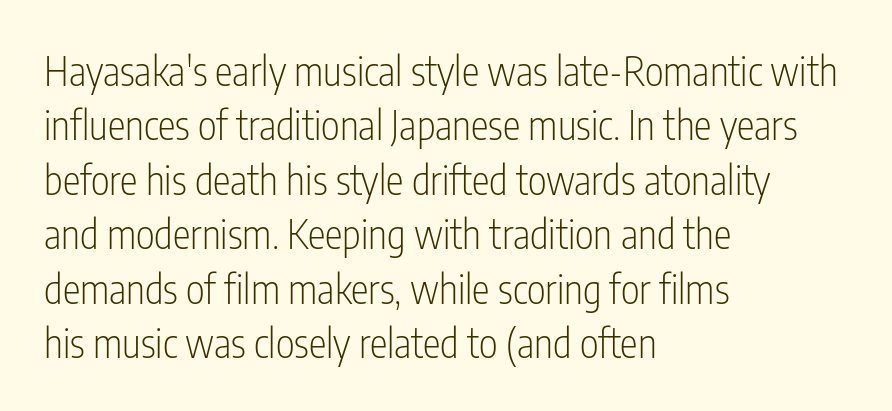
The image shows 40 px light, condensed sans-serif type, upright; set left-aligned, normal line spacing (1.36x), normal letter spacing, not underlined; low stroke contrast and a medium x-height.
